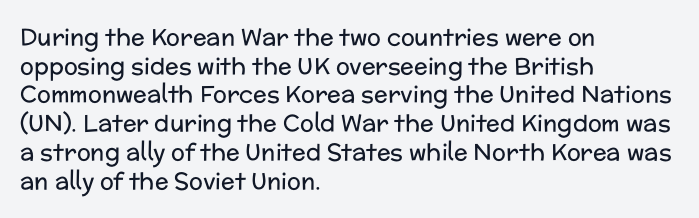
The lines sit at an ordinary, default distance from one another. The text block is weighted toward the left margin, trailing off unevenly rightward. Tracking value appears to be zero — textbook default spacing. Has an underline been added? It has not. Stroke mass is kept to a normal reading level or below.
